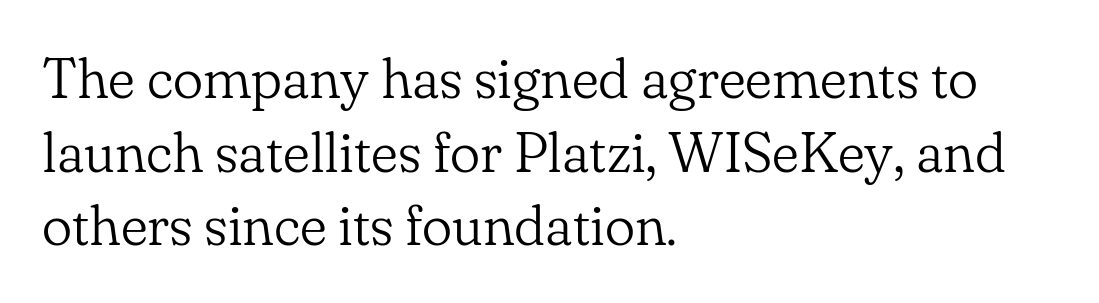
Q: Is the text bold? A: No.
Q: Is the text italic (slanted)? A: No, it is upright.
Q: Is the typeface a serif or a sans-serif typeface? A: Serif.
Q: Is the text underlined? A: No.
Q: How is the paragraph aligned? A: Left-aligned.
Q: Is the spacing between letters normal or unusually wide? A: Normal.
Q: Is the spacing between lines tight, normal or loose? A: Normal.
Q: Width (condensed, normal, or wide)? A: Normal.
Q: Stroke contrast? A: Low.
Q: x-height? A: Small.
Q: Monospaced? A: No.
